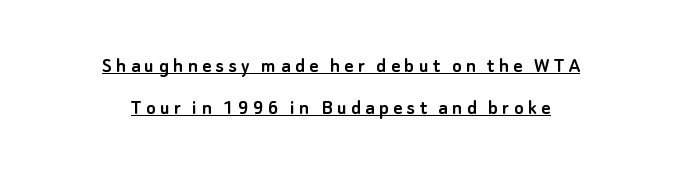
The passage is arranged like a title page — every line centered. Does extra space separate the letters? Yes, quite a lot of it. Vertical spacing — loose. The glyphs are accompanied by a horizontal stroke just below them. Italic? Not at all — the glyphs are vertical.
